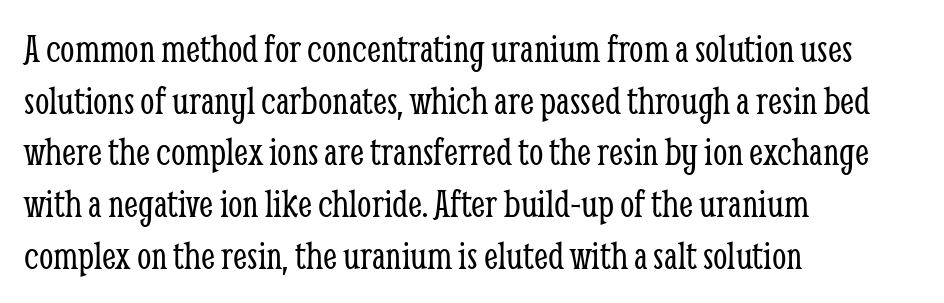
{"serif": "yes", "italic": "no", "bold": "no", "weight": "light", "width": "condensed", "stroke_contrast": "low", "x_height": "medium", "monospaced": "no", "underline": "no", "align": "left", "line_spacing": "normal", "line_spacing_ratio": 1.26, "letter_spacing": "normal", "letter_spacing_em": 0.0, "glyph_px": 41}
